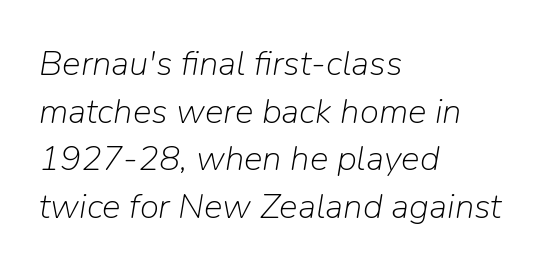
The image shows 35 px light type, italic (leaning right); set left-aligned, normal line spacing (1.36x), normal letter spacing, not underlined; low stroke contrast and a medium x-height.
